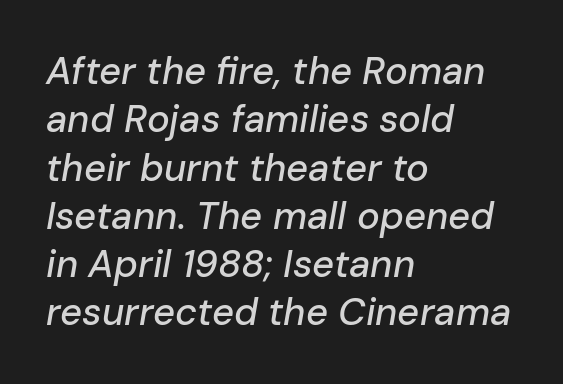
The image shows 38 px text type, italic (leaning right); set left-aligned, normal line spacing (1.27x), normal letter spacing, not underlined; low stroke contrast and a medium x-height.
